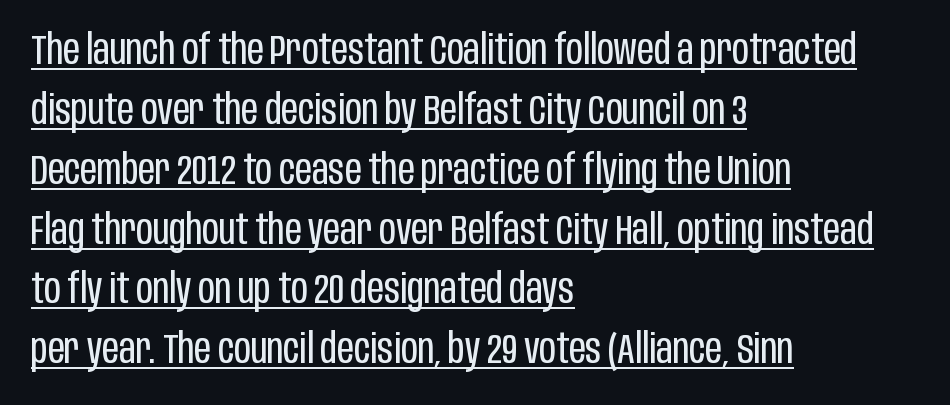
The image shows 41 px regular-weight, condensed sans-serif type, upright; set left-aligned, normal line spacing (1.46x), normal letter spacing, underlined; low stroke contrast and a large x-height.
